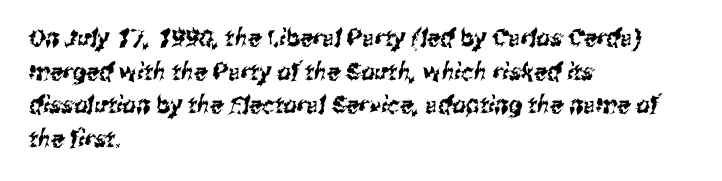
{"underline": "no", "align": "left", "line_spacing": "normal", "line_spacing_ratio": 1.4, "letter_spacing": "normal", "letter_spacing_em": 0.0, "glyph_px": 24}
